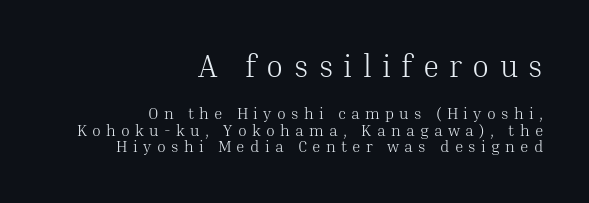
Block one is the big one; block two sits smaller underneath. Unlike a clean sans, this face finishes its strokes with serifs. Underlining? Definitely not there. The passage shown is not bold in any degree. Varying glyph widths throughout — classic text-font behaviour.
